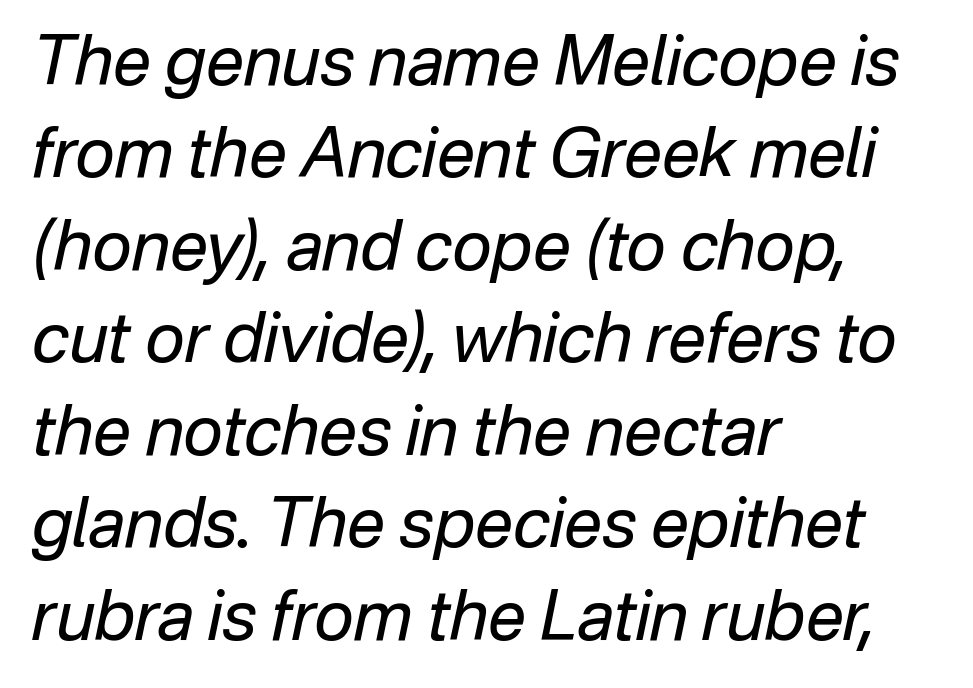
{"italic": "yes", "lean": "right", "slant_degrees": 12, "bold": "no", "weight": "regular", "width": "normal", "stroke_contrast": "low", "x_height": "medium", "monospaced": "no", "underline": "no", "align": "left", "line_spacing": "normal", "line_spacing_ratio": 1.36, "letter_spacing": "normal", "letter_spacing_em": 0.0, "glyph_px": 68}
